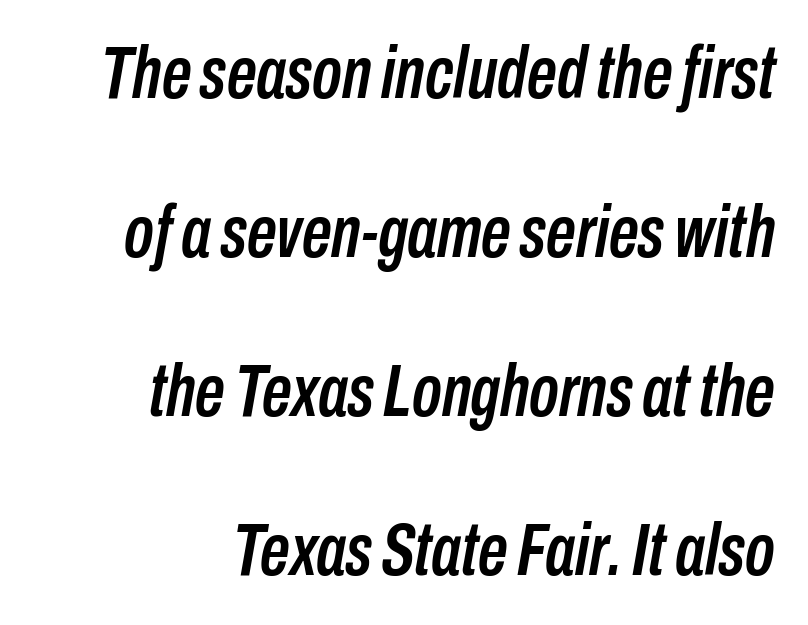
{"italic": "yes", "lean": "right", "slant_degrees": 10, "width": "condensed", "stroke_contrast": "low", "x_height": "medium", "monospaced": "no", "underline": "no", "align": "right", "line_spacing": "loose", "line_spacing_ratio": 2.15, "letter_spacing": "normal", "letter_spacing_em": 0.0, "glyph_px": 74}
